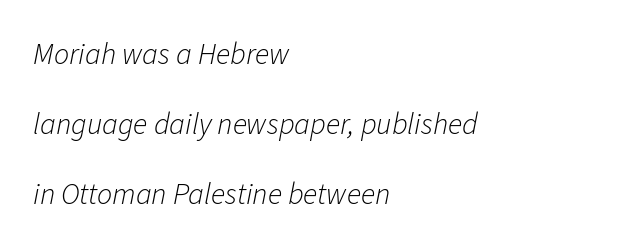
When letters slant like this, we call the style italic. The lines are quadded left. Loosely led — the rows are spread out. The letters look calm and open, with moderate or lighter stems. A clean baseline with only descenders dipping below it. These lines are rendered in a variable-pitch font.
